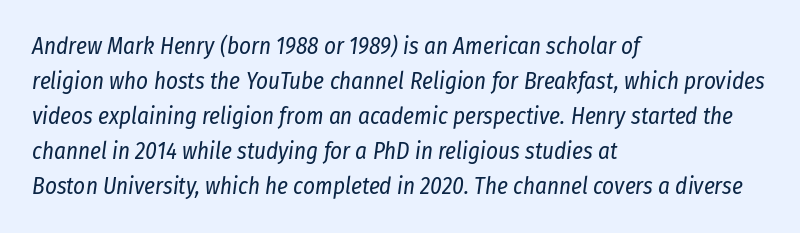
The image shows 23 px text type, italic (leaning right); set left-aligned, normal line spacing (1.52x), normal letter spacing, not underlined.
